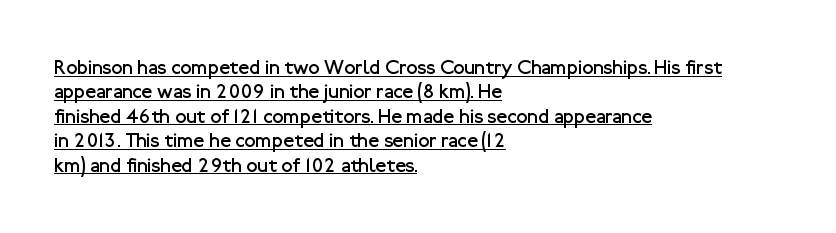
Q: Is the text bold? A: No.
Q: Is the text italic (slanted)? A: No, it is upright.
Q: Is the text underlined? A: Yes.
Q: How is the paragraph aligned? A: Left-aligned.
Q: Is the spacing between letters normal or unusually wide? A: Normal.
